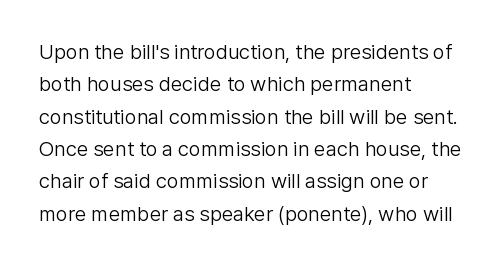
Words float on clear page, feet unadorned. Letters have the restrained weight of plain body copy at most. Horizontal alignment here is leftward, the default for most running prose. Whoever set this chose a conventional vertical rhythm. This sample uses an upright cut, with every glyph sitting square on the baseline.
